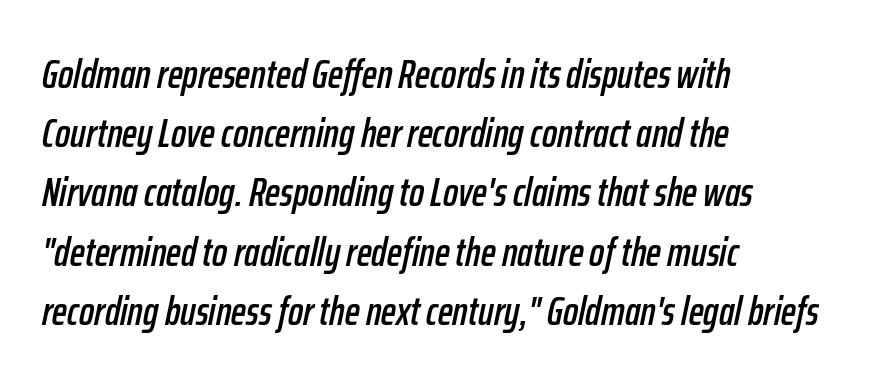
Q: Is the text italic (slanted)? A: Yes, it leans right by about 12 degrees.
Q: Is the text underlined? A: No.
Q: How is the paragraph aligned? A: Left-aligned.
Q: Is the spacing between letters normal or unusually wide? A: Normal.
Q: Is the spacing between lines tight, normal or loose? A: Normal.
Q: Width (condensed, normal, or wide)? A: Condensed.
Q: Stroke contrast? A: Low.
Q: x-height? A: Medium.
Q: Monospaced? A: No.
